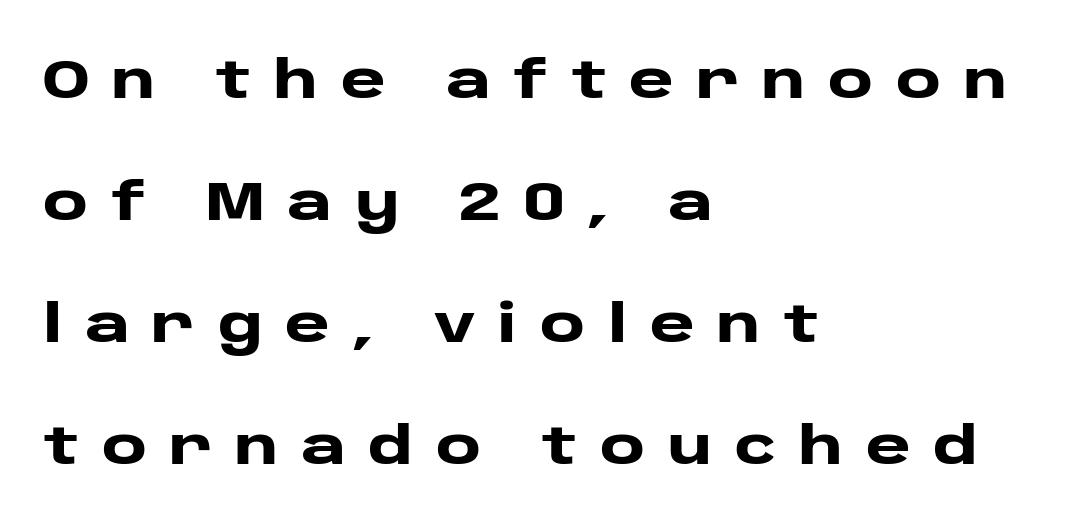
{"serif": "no", "italic": "no", "bold": "yes", "weight": "heavy", "width": "wide", "stroke_contrast": "low", "x_height": "large", "monospaced": "no", "underline": "no", "align": "left", "line_spacing": "loose", "line_spacing_ratio": 2.26, "letter_spacing": "wide", "letter_spacing_em": 0.42, "glyph_px": 54}
